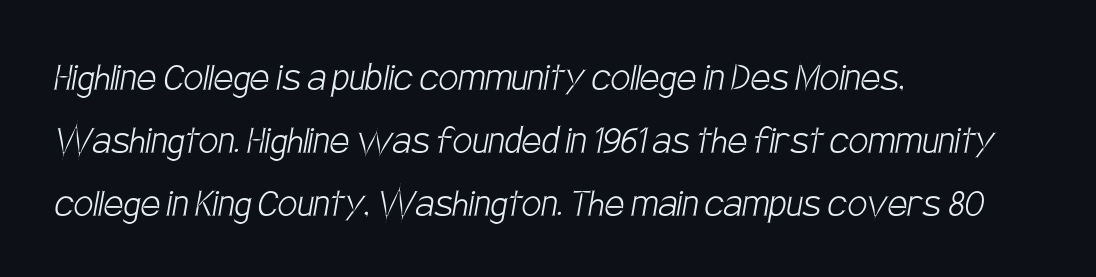
The image shows 44 px light, condensed sans-serif type; set left-aligned, normal line spacing (1.43x), normal letter spacing, not underlined; low stroke contrast and a large x-height.
